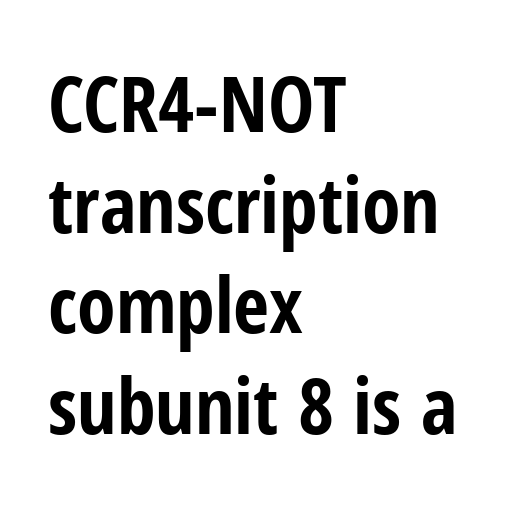
The image shows 78 px bold, condensed sans-serif type, upright; set left-aligned, normal line spacing (1.29x), normal letter spacing, not underlined; low stroke contrast and a medium x-height.
